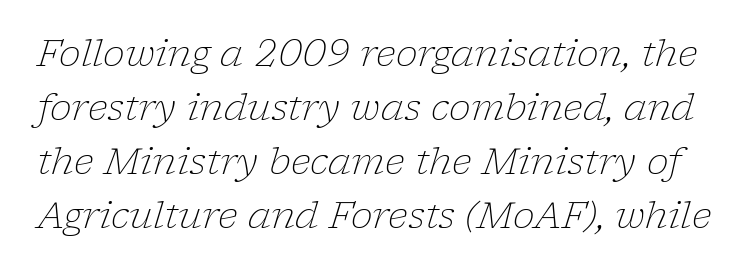
Do the characters align in a grid? No, the font is proportional. The zone under the glyphs is completely vacant. Slant detected: the letters are inclined. Rows of type keep a routine distance in the vertical direction. The characters display serif detailing at their extremities. These glyphs show unthickened strokes, regular width or finer.
